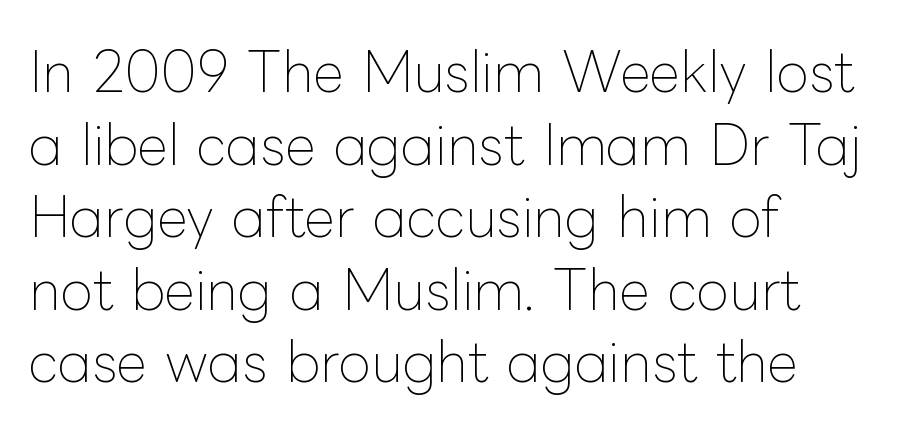
The letterforms sit shoulder to shoulder at normal distance. The rendering uses natural spacing where letterforms have individual widths. Bare-footed words on every line. The rows are spaced the way most documents space them.
